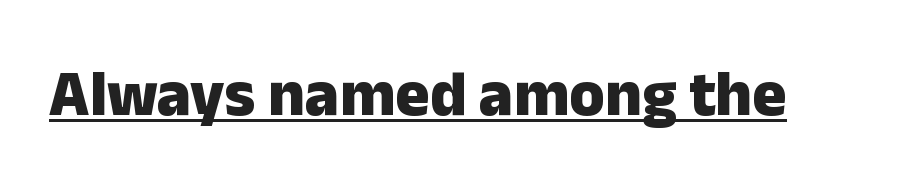
{"serif": "no", "italic": "no", "bold": "yes", "weight": "heavy", "width": "normal", "stroke_contrast": "low", "x_height": "medium", "monospaced": "no", "underline": "yes", "letter_spacing": "normal", "letter_spacing_em": 0.0, "glyph_px": 64}
